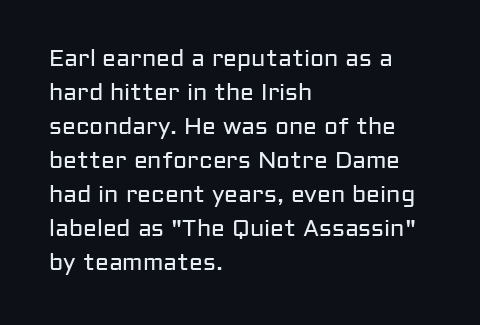
{"italic": "no", "bold": "no", "underline": "no", "align": "left", "line_spacing": "normal", "line_spacing_ratio": 1.48, "letter_spacing": "normal", "letter_spacing_em": 0.0, "glyph_px": 23}
